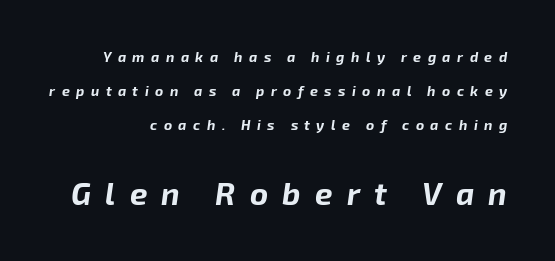
Here the glyphs are tracked loosely, breaking word shapes into spaced letters. The block sitting lower on the canvas is the one with enlarged characters. Each line ends at the same right margin while the left side varies. How heavy is the stroke? Heavy — this is a bold. Check under the words: just untouched page. The letters advance in unequal steps, a hallmark of proportional type.
